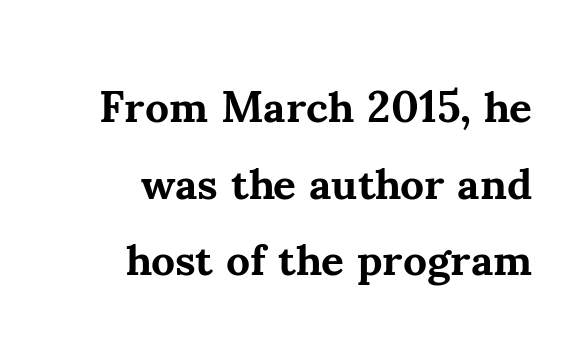
Q: Is the text bold? A: Yes.
Q: Is the text italic (slanted)? A: No, it is upright.
Q: Is the typeface a serif or a sans-serif typeface? A: Serif.
Q: Is the text underlined? A: No.
Q: How is the paragraph aligned? A: Right-aligned.
Q: Is the spacing between letters normal or unusually wide? A: Normal.
Q: Width (condensed, normal, or wide)? A: Normal.
Q: Stroke contrast? A: Medium.
Q: x-height? A: Small.
Q: Monospaced? A: No.
